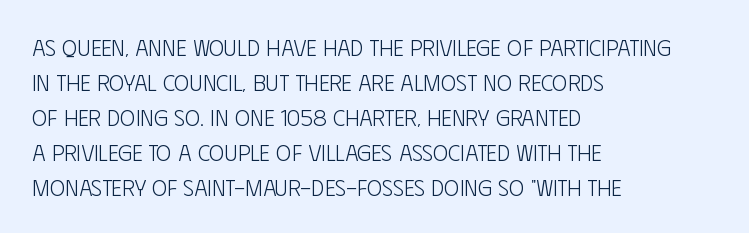
Weight: not bold — regular or lighter. The typesetter chose a ragged-right arrangement here. Each new line begins a customary step beneath the previous one. You could call the tracking neutral — neither tight nor loose. Only glyphs here, with clear space below each row. You can tell it's not italic because the verticals are truly vertical.
